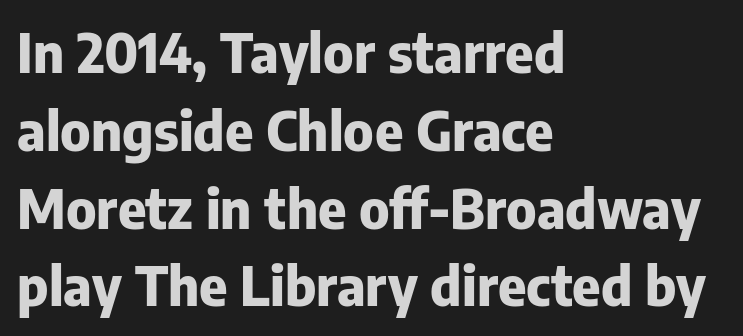
{"serif": "no", "italic": "no", "bold": "yes", "weight": "heavy", "width": "normal", "stroke_contrast": "low", "x_height": "medium", "monospaced": "no", "underline": "no", "align": "left", "line_spacing": "normal", "line_spacing_ratio": 1.44, "letter_spacing": "normal", "letter_spacing_em": 0.0, "glyph_px": 54}
